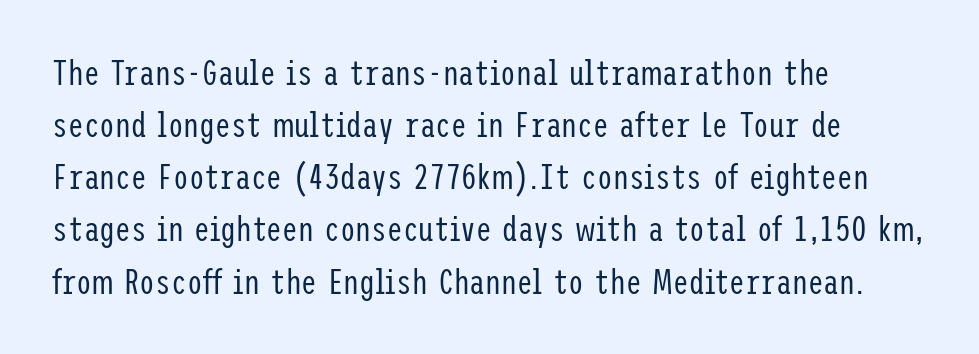
The image shows 35 px regular-weight, condensed sans-serif type, upright; set left-aligned, normal line spacing (1.49x), normal letter spacing, not underlined; low stroke contrast and a medium x-height.
